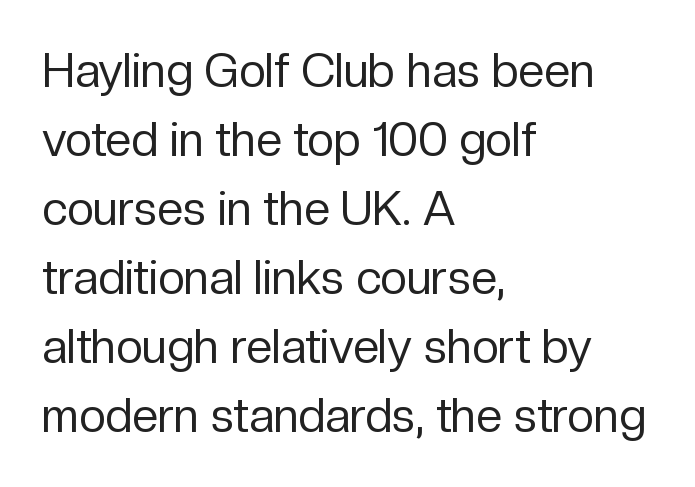
The image shows 47 px regular-weight sans-serif type, upright; set left-aligned, normal line spacing (1.47x), normal letter spacing, not underlined; low stroke contrast and a medium x-height.
